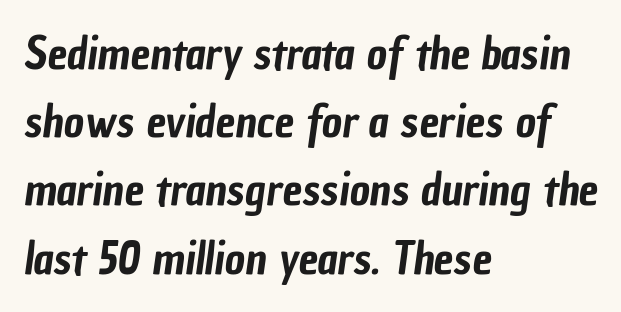
Each letter keeps its own natural width here, so spacing adapts to shape. Typeset ragged right — the left edge is the straight one. Quick note: underline off. Characters follow at the spacing the type designer built in. Note: no serifs on the glyphs.
